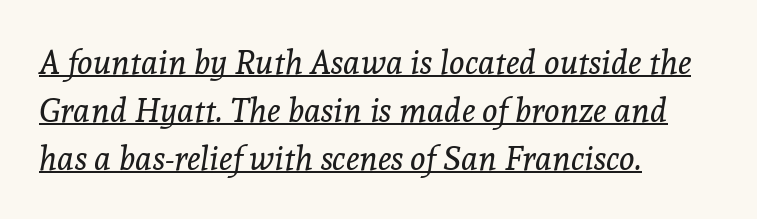
The face used here appears with an underline applied. A typesetter would call this zero additional tracking. Are there feet on the stems? There are — it's a serif. Compared with ordinary roman type, these characters are visibly tilted. Typeset ragged right — the left edge is the straight one. The passage shown is not bold in any degree.
